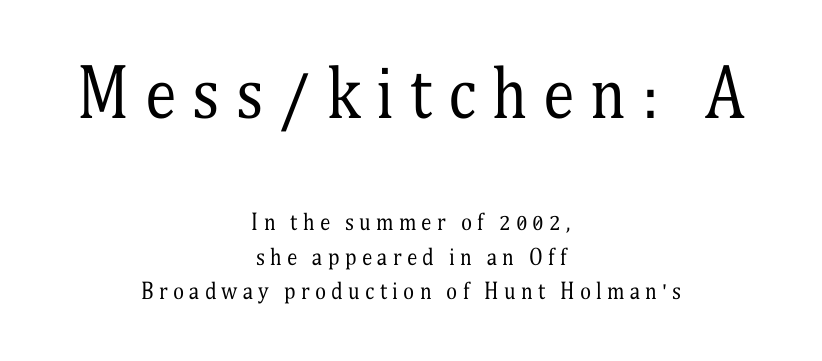
{"serif": "yes", "italic": "no", "bold": "no", "weight": "regular", "width": "condensed", "stroke_contrast": "medium", "x_height": "medium", "monospaced": "no", "underline": "no", "align": "center", "line_spacing": "normal", "line_spacing_ratio": 1.64, "letter_spacing": "wide", "letter_spacing_em": 0.25, "larger_block": "first", "size_ratio": 3.05, "glyph_px": 64}
